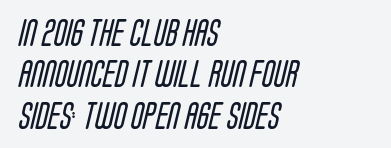
The image shows 28 px regular-weight, condensed sans-serif type; set left-aligned, normal line spacing (1.48x), normal letter spacing, not underlined; low stroke contrast and a large x-height.
